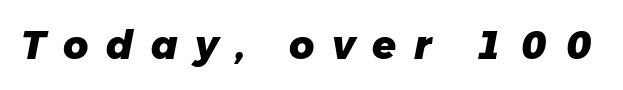
{"italic": "yes", "lean": "right", "slant_degrees": 11, "bold": "yes", "weight": "heavy", "width": "normal", "stroke_contrast": "low", "x_height": "medium", "monospaced": "no", "underline": "no", "letter_spacing": "wide", "letter_spacing_em": 0.45, "glyph_px": 39}
